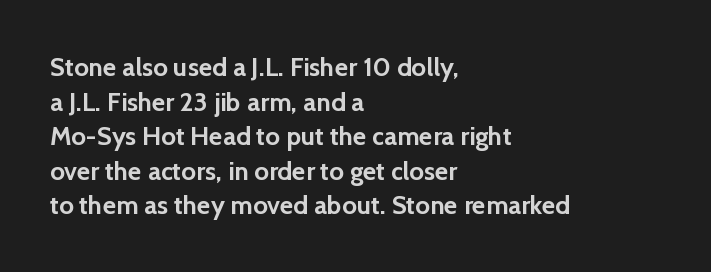
Do the letters lean? They stand straight. Standard letterfit; no display-style spreading of the glyphs. The strip under each line holds only bare page. The rendering anchors every line to the left-hand side. The glyphs have the mass of a bold cut. Quick note: interline space is typical.
